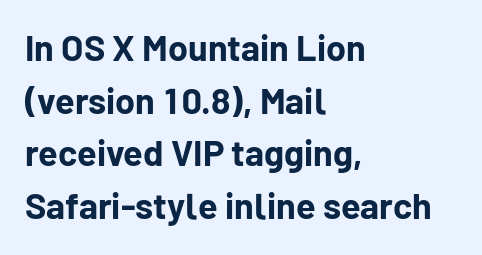
{"serif": "no", "italic": "no", "bold": "yes", "weight": "bold", "width": "normal", "stroke_contrast": "low", "x_height": "medium", "monospaced": "no", "underline": "no", "align": "left", "line_spacing": "normal", "line_spacing_ratio": 1.46, "letter_spacing": "normal", "letter_spacing_em": 0.0, "glyph_px": 36}
